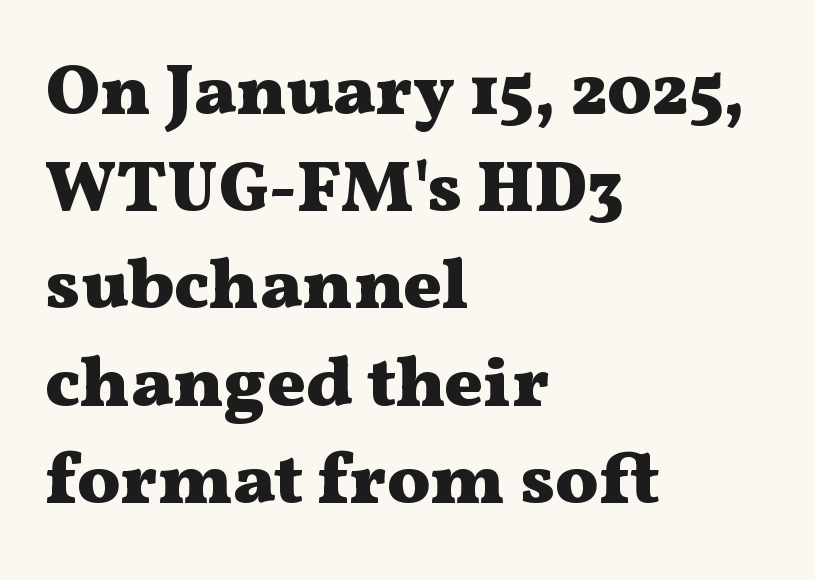
The image shows 72 px heavy, wide serif type, upright; set left-aligned, normal line spacing (1.35x), normal letter spacing, not underlined; medium stroke contrast and a medium x-height.
